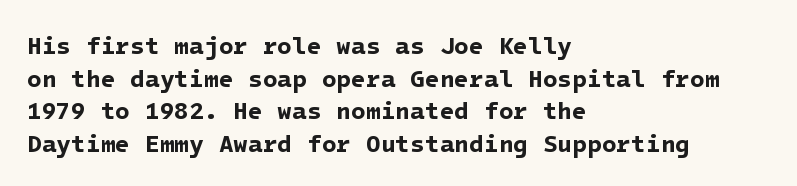
{"bold": "yes", "underline": "no", "align": "left", "line_spacing": "normal", "line_spacing_ratio": 1.36, "letter_spacing": "normal", "letter_spacing_em": 0.0, "glyph_px": 24}
